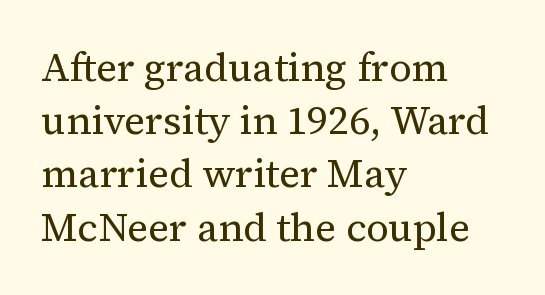
The image shows 40 px regular-weight serif type, upright; set left-aligned, normal line spacing (1.33x), normal letter spacing, not underlined; medium stroke contrast and a medium x-height.
